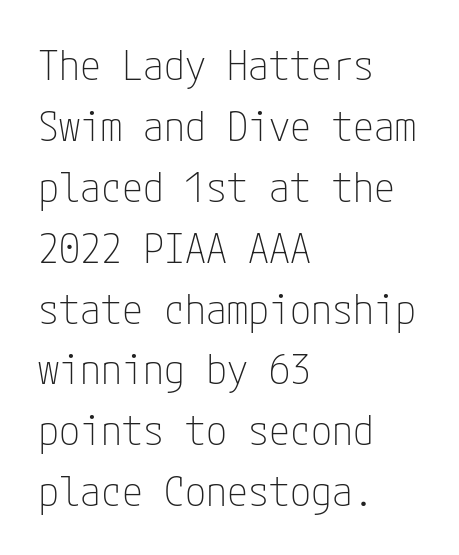
Q: Is the text bold? A: No.
Q: Is the text italic (slanted)? A: No, it is upright.
Q: Is the typeface a serif or a sans-serif typeface? A: Sans-serif.
Q: Is the text underlined? A: No.
Q: How is the paragraph aligned? A: Left-aligned.
Q: Is the spacing between letters normal or unusually wide? A: Normal.
Q: Is the spacing between lines tight, normal or loose? A: Normal.
Q: Width (condensed, normal, or wide)? A: Condensed.
Q: Stroke contrast? A: Low.
Q: x-height? A: Medium.
